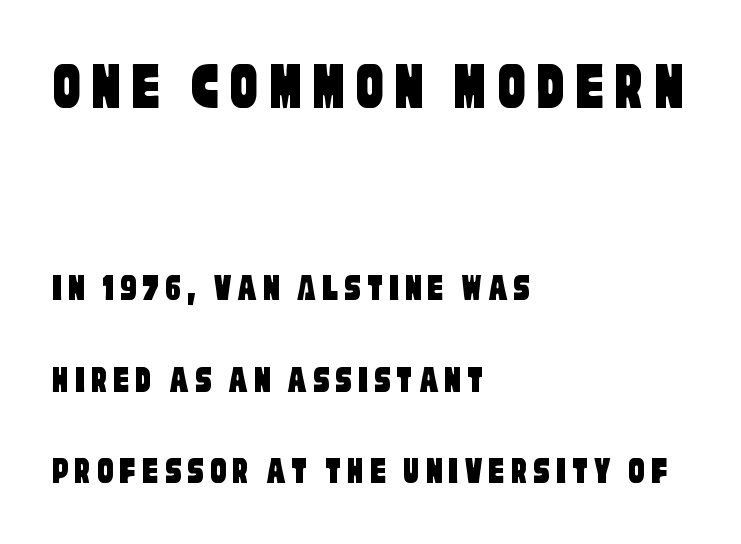
The image shows 70 px condensed sans-serif type; set left-aligned, loose line spacing (2.29x), not underlined; the first (top) block is 1.75x larger; low stroke contrast and a large x-height.
